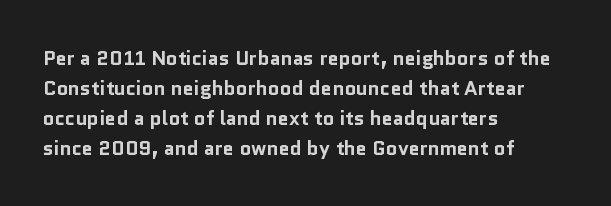
{"italic": "no", "bold": "yes", "underline": "no", "align": "left", "line_spacing": "normal", "line_spacing_ratio": 1.5, "letter_spacing": "normal", "letter_spacing_em": 0.0, "glyph_px": 20}
